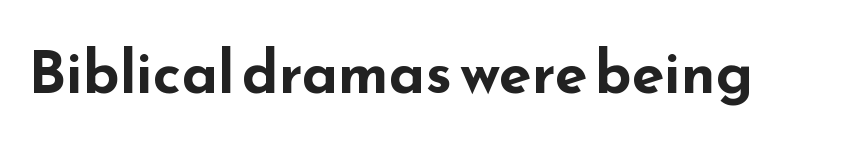
{"serif": "no", "italic": "no", "bold": "yes", "weight": "bold", "width": "wide", "stroke_contrast": "low", "x_height": "small", "monospaced": "no", "underline": "no", "letter_spacing": "normal", "letter_spacing_em": 0.0, "glyph_px": 59}
